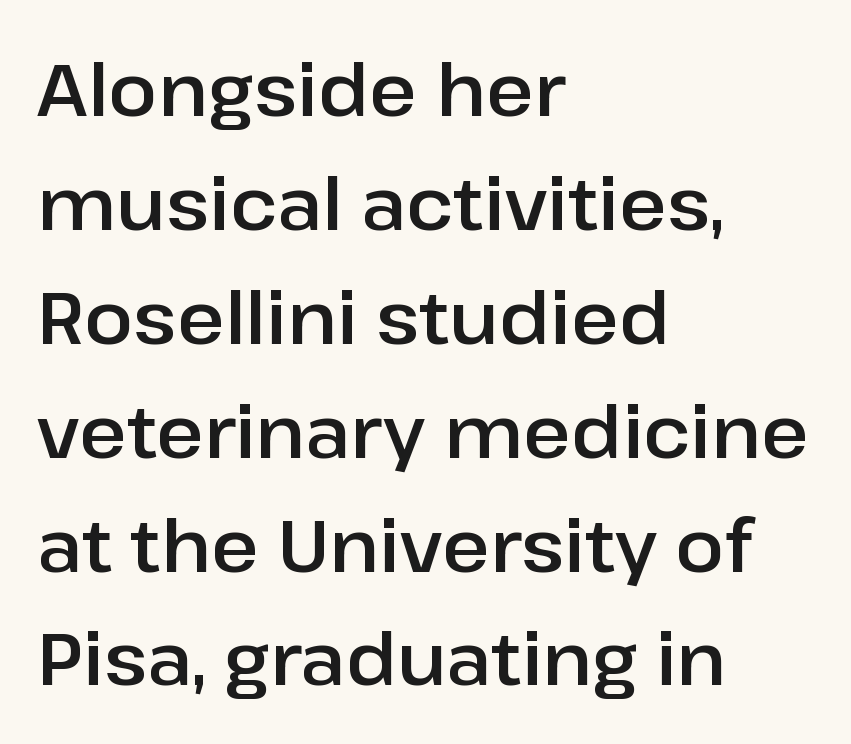
Q: Is the text italic (slanted)? A: No, it is upright.
Q: Is the typeface a serif or a sans-serif typeface? A: Sans-serif.
Q: Is the text underlined? A: No.
Q: How is the paragraph aligned? A: Left-aligned.
Q: Is the spacing between letters normal or unusually wide? A: Normal.
Q: Is the spacing between lines tight, normal or loose? A: Normal.
Q: Width (condensed, normal, or wide)? A: Normal.
Q: Stroke contrast? A: Low.
Q: x-height? A: Medium.
Q: Monospaced? A: No.
